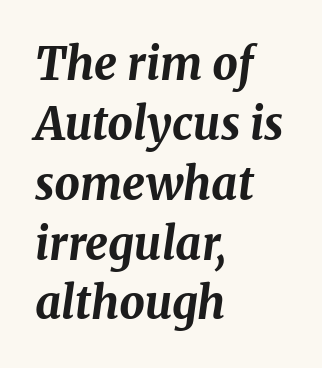
Q: Is the text bold? A: Yes.
Q: Is the text italic (slanted)? A: Yes, it leans right by about 8 degrees.
Q: Is the text underlined? A: No.
Q: How is the paragraph aligned? A: Left-aligned.
Q: Is the spacing between letters normal or unusually wide? A: Normal.
Q: Is the spacing between lines tight, normal or loose? A: Normal.
Q: Width (condensed, normal, or wide)? A: Normal.
Q: Stroke contrast? A: Medium.
Q: x-height? A: Medium.
Q: Monospaced? A: No.
